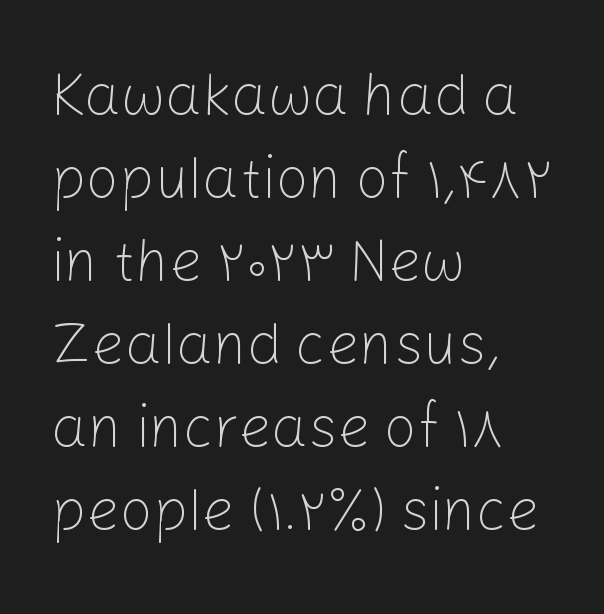
{"serif": "no", "italic": "no", "bold": "no", "weight": "light", "width": "normal", "stroke_contrast": "low", "x_height": "medium", "monospaced": "no", "underline": "no", "align": "left", "line_spacing": "normal", "line_spacing_ratio": 1.43, "letter_spacing": "normal", "letter_spacing_em": 0.0, "glyph_px": 58}
